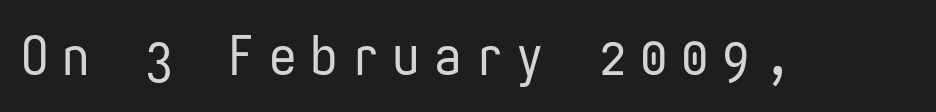
What kind of face is this? One without serifs — a sans. Bare-footed words on every line. Is the type heavy? It reads as light-to-regular instead. Is this a fixed-width face? Yes — each glyph sits in an identical cell. Characters follow at a spacing far wider than the type designer built in. This is the regular roman posture of the typeface.
